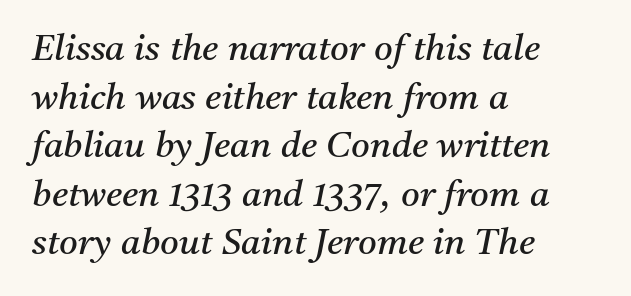
Q: Is the text bold? A: No.
Q: Is the text italic (slanted)? A: Yes, it leans right by about 11 degrees.
Q: Is the typeface a serif or a sans-serif typeface? A: Serif.
Q: Is the text underlined? A: No.
Q: How is the paragraph aligned? A: Left-aligned.
Q: Is the spacing between letters normal or unusually wide? A: Normal.
Q: Is the spacing between lines tight, normal or loose? A: Normal.
Q: Width (condensed, normal, or wide)? A: Normal.
Q: Stroke contrast? A: Medium.
Q: x-height? A: Medium.
Q: Monospaced? A: No.
